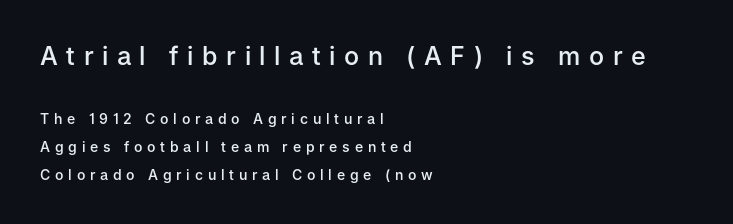
Q: Is the text bold? A: Semi-bold.
Q: Is the text italic (slanted)? A: No, it is upright.
Q: Is the text underlined? A: No.
Q: How is the paragraph aligned? A: Left-aligned.
Q: Is the spacing between letters normal or unusually wide? A: Unusually wide.
Q: Is the spacing between lines tight, normal or loose? A: Loose.
Q: Which block of text is set in a larger size, the first (top) or the second (bottom)? A: The first (top) one.
